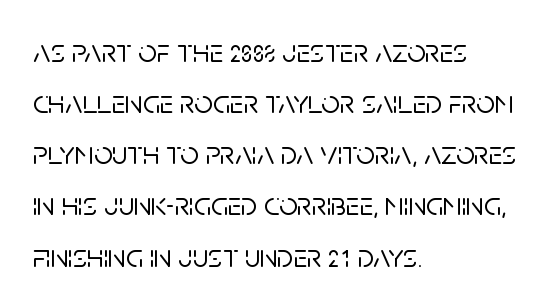
Q: Is the text italic (slanted)? A: No, it is upright.
Q: Is the typeface a serif or a sans-serif typeface? A: Sans-serif.
Q: Is the text underlined? A: No.
Q: How is the paragraph aligned? A: Left-aligned.
Q: Is the spacing between letters normal or unusually wide? A: Normal.
Q: Is the spacing between lines tight, normal or loose? A: Normal.
Q: Width (condensed, normal, or wide)? A: Normal.
Q: Stroke contrast? A: Low.
Q: x-height? A: Large.
Q: Monospaced? A: No.
